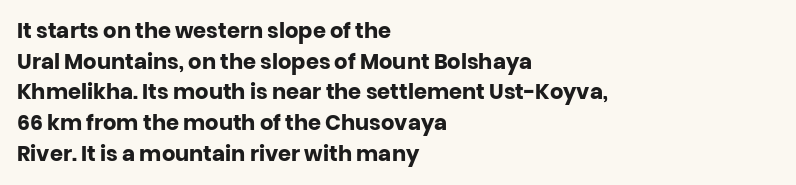
{"italic": "no", "bold": "yes", "underline": "no", "align": "left", "line_spacing": "normal", "line_spacing_ratio": 1.46, "letter_spacing": "normal", "letter_spacing_em": 0.0, "glyph_px": 21}
